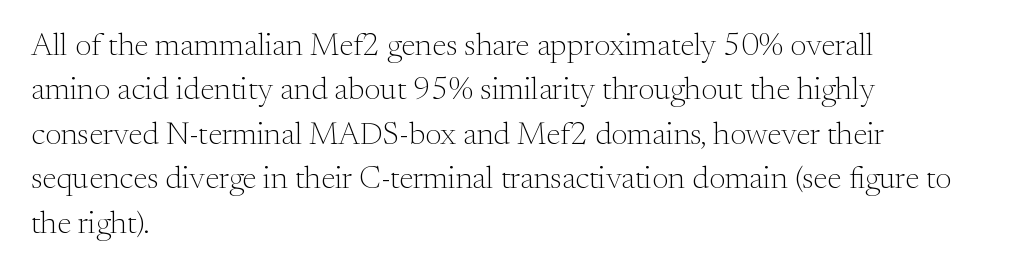
{"serif": "yes", "italic": "no", "bold": "no", "weight": "light", "width": "normal", "stroke_contrast": "medium", "x_height": "small", "monospaced": "no", "underline": "no", "align": "left", "line_spacing": "normal", "line_spacing_ratio": 1.39, "letter_spacing": "normal", "letter_spacing_em": 0.0, "glyph_px": 32}
